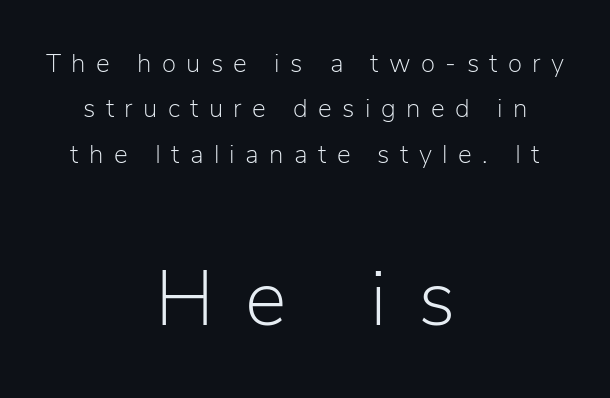
Q: Is the text bold? A: No.
Q: Is the text italic (slanted)? A: No, it is upright.
Q: Is the typeface a serif or a sans-serif typeface? A: Sans-serif.
Q: Is the text underlined? A: No.
Q: How is the paragraph aligned? A: Centered.
Q: Is the spacing between letters normal or unusually wide? A: Unusually wide.
Q: Which block of text is set in a larger size, the first (top) or the second (bottom)? A: The second (bottom) one.
Q: Width (condensed, normal, or wide)? A: Normal.
Q: Stroke contrast? A: Low.
Q: x-height? A: Medium.
Q: Monospaced? A: No.
